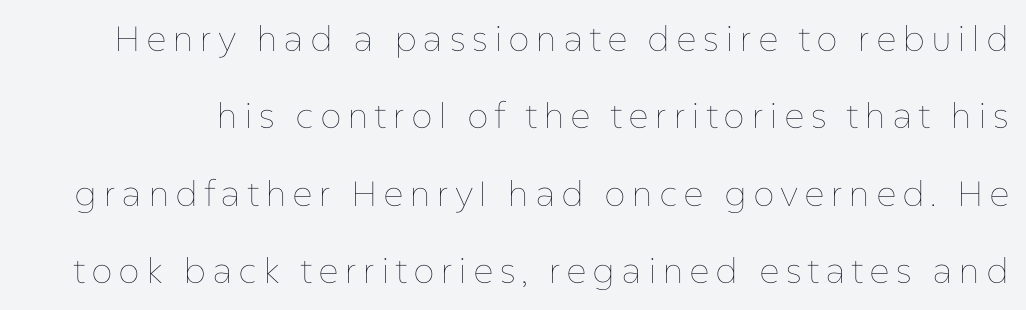
Q: Is the text bold? A: No.
Q: Is the text italic (slanted)? A: No, it is upright.
Q: Is the text underlined? A: No.
Q: Is the spacing between lines tight, normal or loose? A: Loose.
Q: Width (condensed, normal, or wide)? A: Normal.
Q: Stroke contrast? A: Low.
Q: x-height? A: Medium.
Q: Monospaced? A: No.
